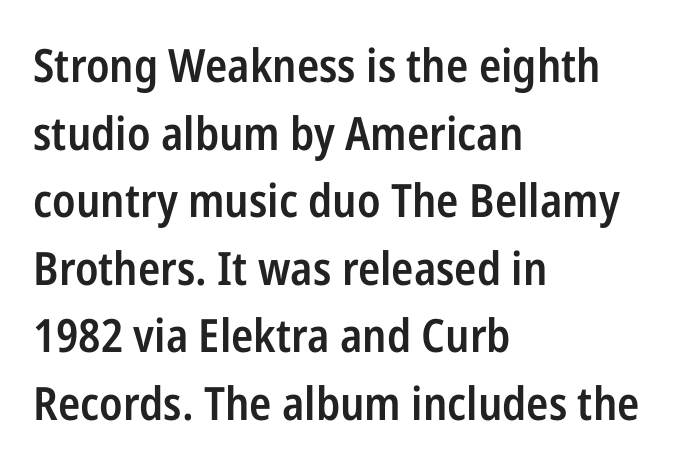
Q: Is the text bold? A: Semi-bold.
Q: Is the text italic (slanted)? A: No, it is upright.
Q: Is the typeface a serif or a sans-serif typeface? A: Sans-serif.
Q: Is the text underlined? A: No.
Q: How is the paragraph aligned? A: Left-aligned.
Q: Is the spacing between letters normal or unusually wide? A: Normal.
Q: Is the spacing between lines tight, normal or loose? A: Normal.
Q: Width (condensed, normal, or wide)? A: Condensed.
Q: Stroke contrast? A: Low.
Q: x-height? A: Medium.
Q: Monospaced? A: No.
